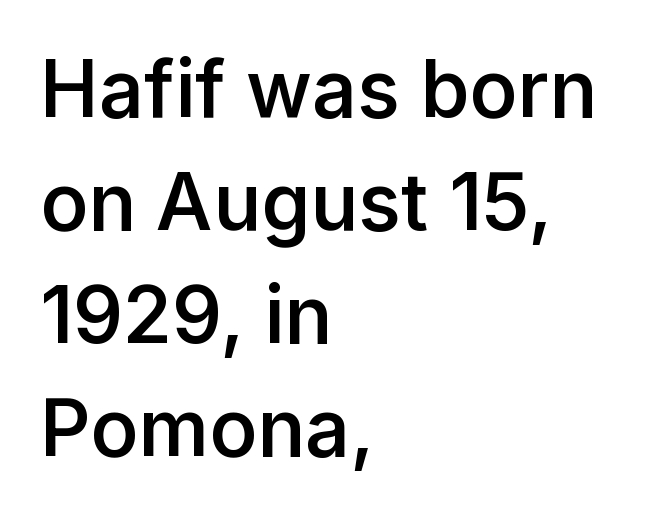
The glyphs have the mass of a demibold cut, below bold. Looks like regular typesetting: each glyph gets only the width it needs. Vertical strokes here are truly vertical. Descender tails drop into unmarked territory.
